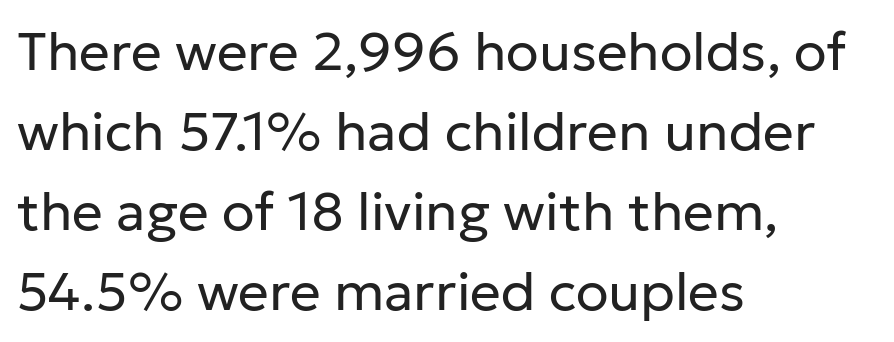
The image shows 54 px regular-weight sans-serif type, upright; set left-aligned, normal line spacing (1.48x), normal letter spacing, not underlined; low stroke contrast and a medium x-height.
